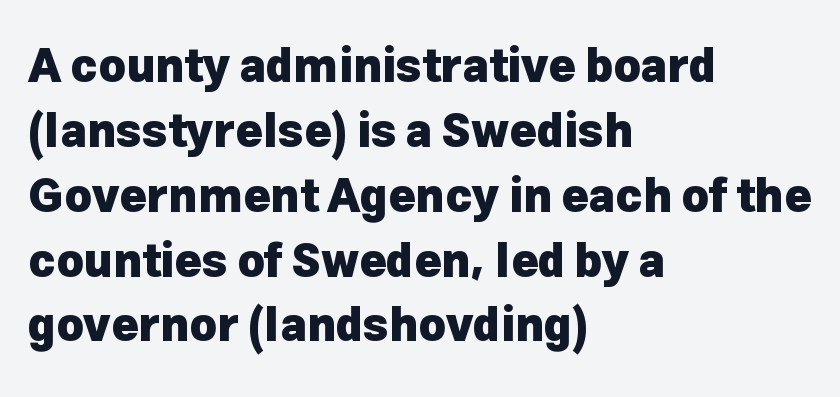
Q: Is the text bold? A: Yes.
Q: Is the text italic (slanted)? A: No, it is upright.
Q: Is the typeface a serif or a sans-serif typeface? A: Sans-serif.
Q: Is the text underlined? A: No.
Q: How is the paragraph aligned? A: Left-aligned.
Q: Is the spacing between letters normal or unusually wide? A: Normal.
Q: Is the spacing between lines tight, normal or loose? A: Normal.
Q: Width (condensed, normal, or wide)? A: Normal.
Q: Stroke contrast? A: Low.
Q: x-height? A: Medium.
Q: Monospaced? A: No.
